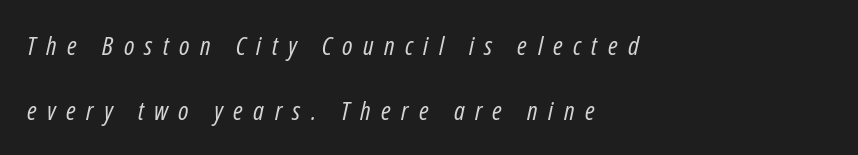
{"italic": "yes", "lean": "right", "slant_degrees": 12, "bold": "no", "underline": "no", "align": "left", "line_spacing": "loose", "line_spacing_ratio": 2.5, "letter_spacing": "wide", "letter_spacing_em": 0.4, "glyph_px": 26}
